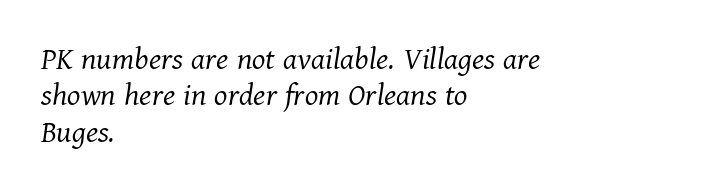
The image shows 34 px light serif type, italic (leaning right); set left-aligned, tight line spacing (1.07x), normal letter spacing, not underlined; medium stroke contrast and a medium x-height.
